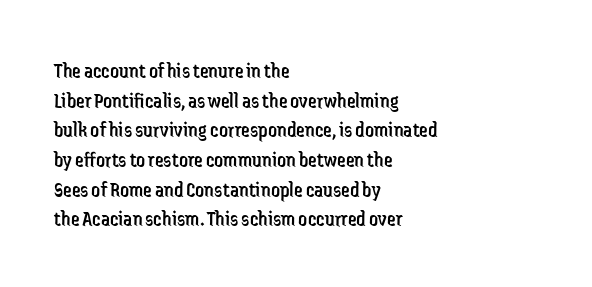
Unmarked baselines from the first word to the last. The designer left line spacing at the default. The rendering anchors every line to the left-hand side. The gaps between neighbouring characters are ordinary and unremarkable. The type sits square on the baseline with zero lean.
